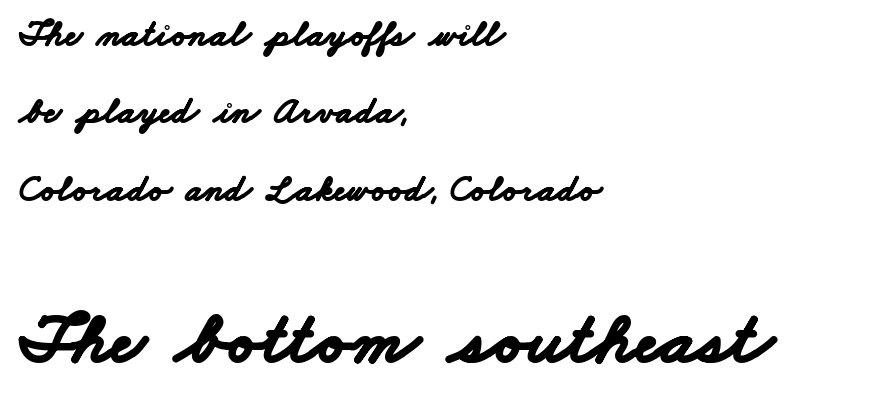
Q: Is the text bold? A: Yes.
Q: Is the typeface a serif or a sans-serif typeface? A: Sans-serif.
Q: Is the text underlined? A: No.
Q: How is the paragraph aligned? A: Left-aligned.
Q: Is the spacing between letters normal or unusually wide? A: Normal.
Q: Is the spacing between lines tight, normal or loose? A: Loose.
Q: Which block of text is set in a larger size, the first (top) or the second (bottom)? A: The second (bottom) one.
Q: Width (condensed, normal, or wide)? A: Wide.
Q: Stroke contrast? A: Low.
Q: x-height? A: Small.
Q: Monospaced? A: No.
